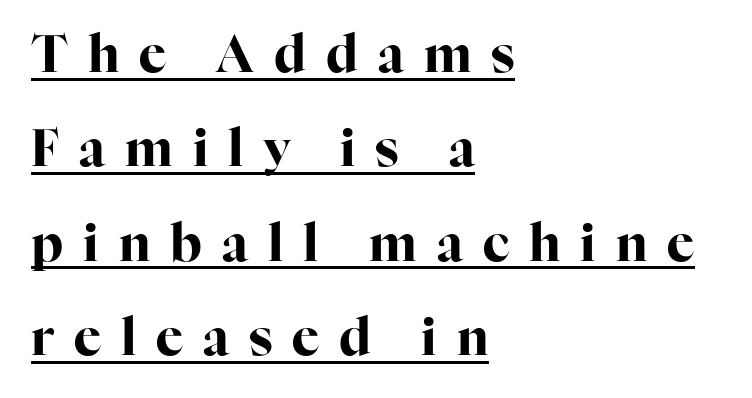
Q: Is the text bold? A: Yes.
Q: Is the text italic (slanted)? A: No, it is upright.
Q: Is the typeface a serif or a sans-serif typeface? A: Serif.
Q: Is the text underlined? A: Yes.
Q: How is the paragraph aligned? A: Left-aligned.
Q: Is the spacing between letters normal or unusually wide? A: Unusually wide.
Q: Width (condensed, normal, or wide)? A: Normal.
Q: Stroke contrast? A: High.
Q: x-height? A: Medium.
Q: Monospaced? A: No.
